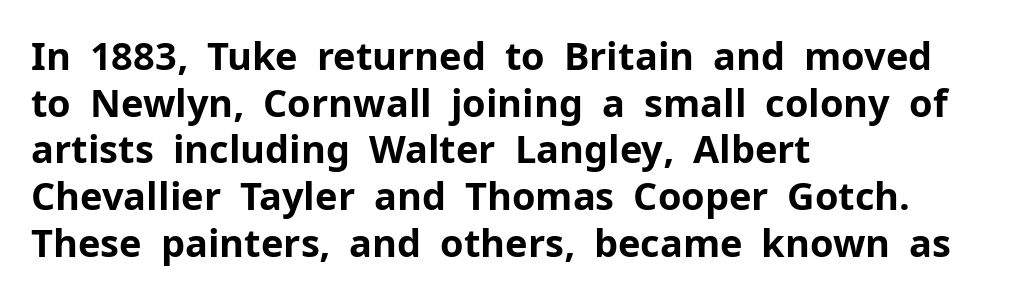
The image shows 38 px bold sans-serif type, upright; set left-aligned, line spacing 1.23x, normal letter spacing, not underlined; low stroke contrast and a medium x-height.
